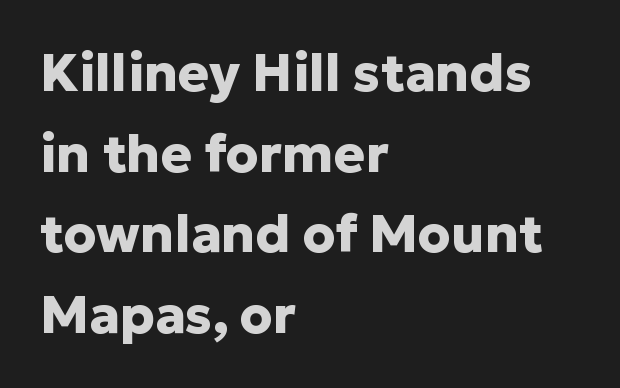
{"serif": "no", "italic": "no", "bold": "yes", "weight": "heavy", "width": "normal", "stroke_contrast": "low", "x_height": "medium", "monospaced": "no", "underline": "no", "align": "left", "line_spacing": "normal", "line_spacing_ratio": 1.55, "letter_spacing": "normal", "letter_spacing_em": 0.0, "glyph_px": 52}
